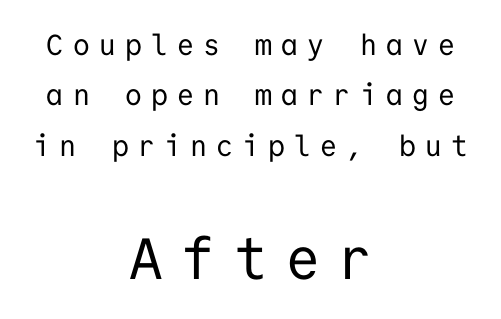
The image shows 58 px regular-weight sans-serif type, upright, monospaced; set centered, line spacing 1.74x, unusually wide letter spacing (+0.32 em), not underlined; the second (bottom) block is 2.0x larger; low stroke contrast and a medium x-height.
